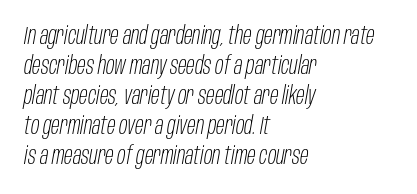
Q: Is the text bold? A: No.
Q: Is the text italic (slanted)? A: Yes, it leans right by about 10 degrees.
Q: Is the text underlined? A: No.
Q: How is the paragraph aligned? A: Left-aligned.
Q: Is the spacing between letters normal or unusually wide? A: Normal.
